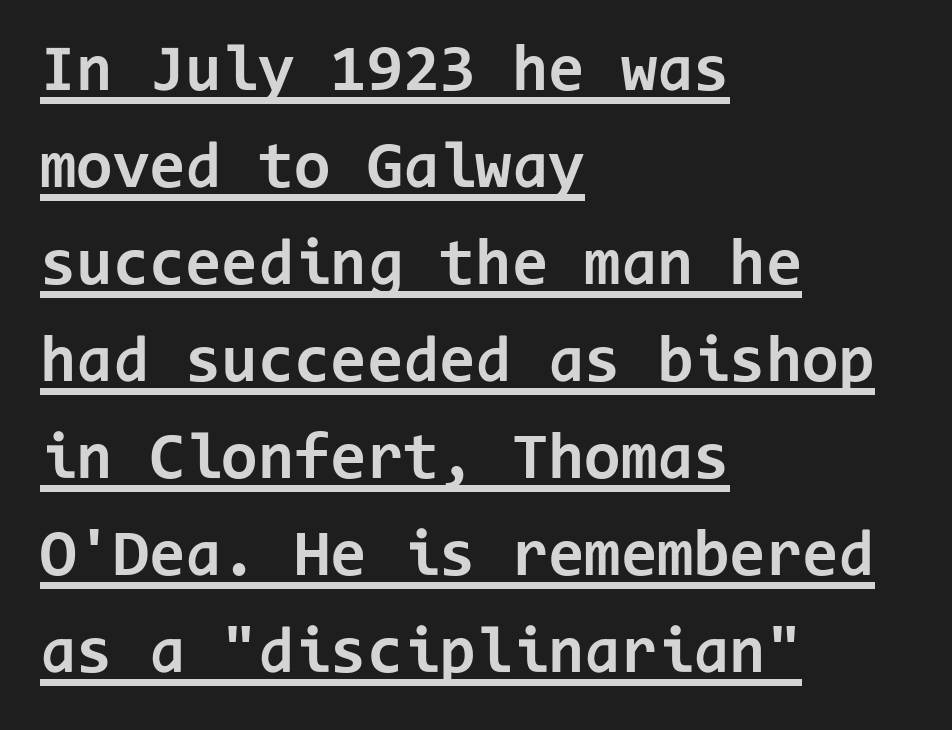
You could count columns in this text — the font is strictly monospaced. Horizontal alignment here is leftward, the default for most running prose. Regarding serifs, this sample does without them. Posture: upright roman.
